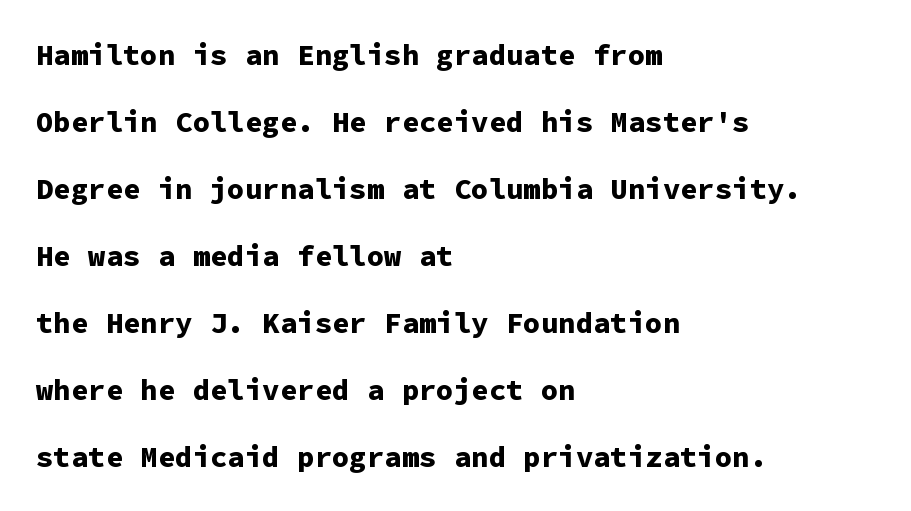
How are the letters spaced? Ordinarily, with no added tracking. Spacing verdict: monospaced, one width for all characters. Notice the wide empty band between every row — that's loose leading. It's the straight-up-and-down kind of type. Weight check: bold — yes, fully.
